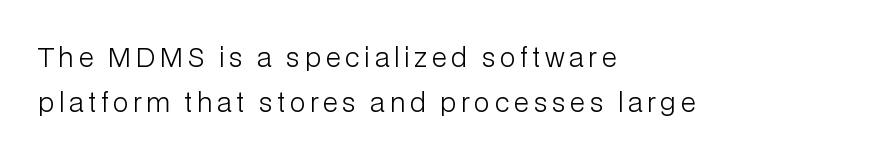
Q: Is the text bold? A: No.
Q: Is the text italic (slanted)? A: No, it is upright.
Q: Is the text underlined? A: No.
Q: How is the paragraph aligned? A: Left-aligned.
